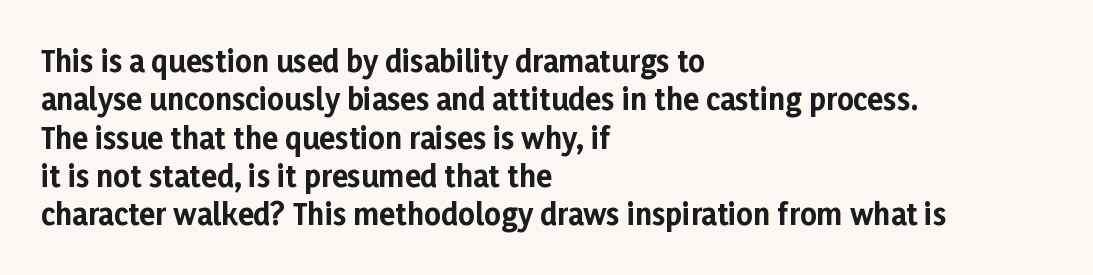
Words appear dense and cohesive because spacing is normal. I'd describe the lettering as bold — thick and assertive. Interline gaps are of average width in this sample. Each letter keeps its own natural width here, so spacing adapts to shape. This sample uses an upright cut, with every glyph sitting square on the baseline. Grotesque or geometric, the face here clearly has no serifs.
